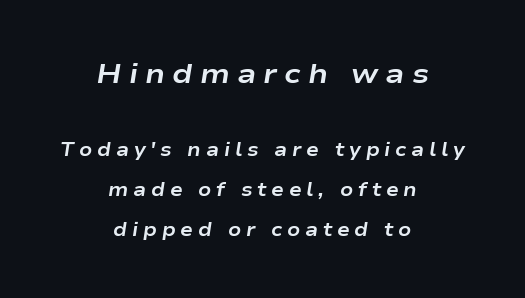
A typesetter would mark this as italic. Visually, the top section dominates because its glyphs are scaled up. The glyphs have the mass of a bold cut. Character widths vary here, with narrow letters taking less room than wide ones. Compared with a flush-left layout, this one balances lines on the center instead.
